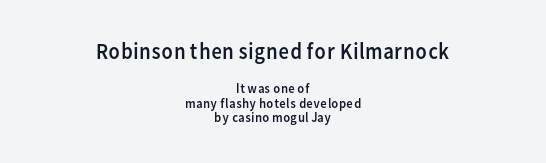
{"italic": "no", "bold": "no", "underline": "no", "align": "center", "line_spacing": "tight", "line_spacing_ratio": 1.06, "letter_spacing": "normal", "letter_spacing_em": 0.0, "larger_block": "first", "size_ratio": 1.64, "glyph_px": 23}
